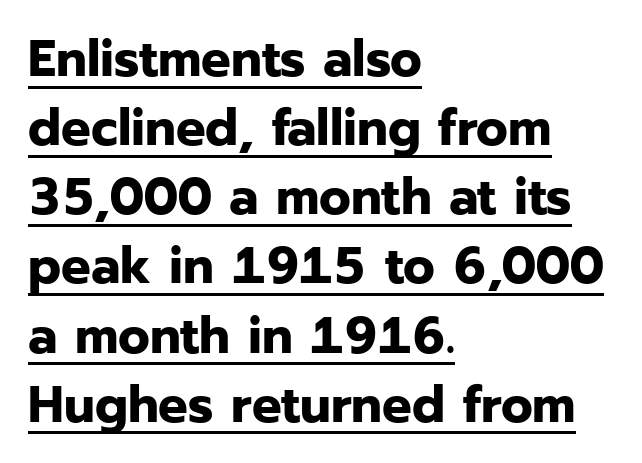
Caption: multi-line text, flush left, ragged right. Check where the strokes stop: nothing finishes them off — pure sans. You could call the tracking neutral — neither tight nor loose. The axis of the letterforms is exactly vertical.
